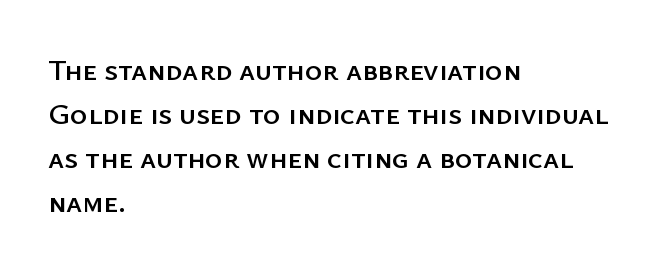
{"serif": "no", "italic": "no", "width": "normal", "stroke_contrast": "low", "x_height": "medium", "monospaced": "no", "underline": "no", "align": "left", "line_spacing": "normal", "line_spacing_ratio": 1.47, "letter_spacing": "normal", "letter_spacing_em": 0.0, "glyph_px": 30}
